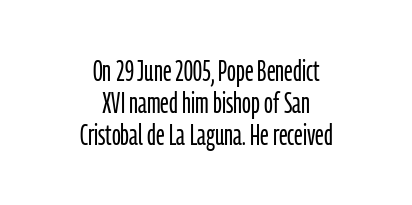
{"serif": "no", "italic": "no", "bold": "no", "weight": "light", "width": "condensed", "stroke_contrast": "low", "x_height": "medium", "monospaced": "no", "underline": "no", "align": "center", "line_spacing": "tight", "line_spacing_ratio": 1.11, "letter_spacing": "normal", "letter_spacing_em": 0.0, "glyph_px": 29}
